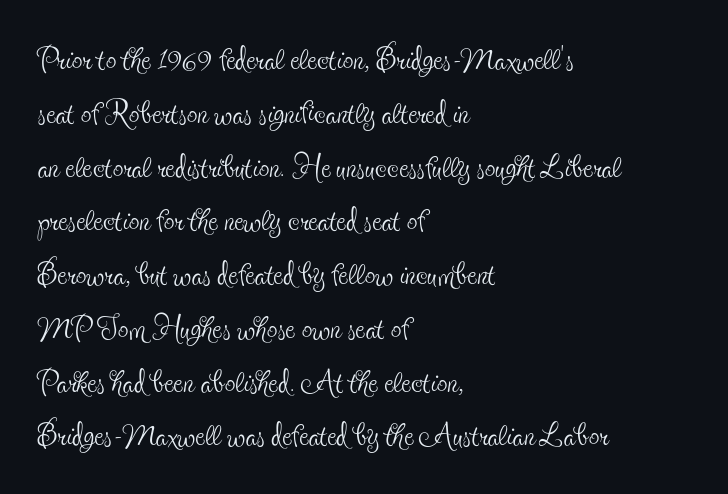
{"serif": "yes", "bold": "no", "weight": "thin", "width": "condensed", "x_height": "small", "monospaced": "no", "underline": "no", "align": "left", "line_spacing": "normal", "line_spacing_ratio": 1.28, "letter_spacing": "normal", "letter_spacing_em": 0.0, "glyph_px": 42}
